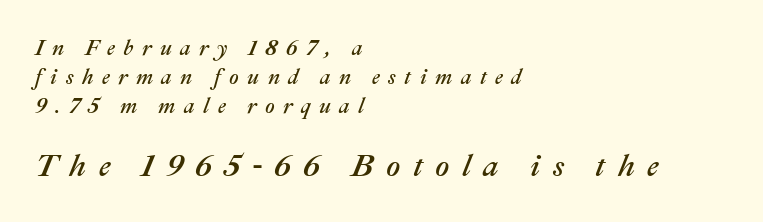
{"italic": "yes", "lean": "right", "slant_degrees": 22, "width": "normal", "stroke_contrast": "medium", "x_height": "medium", "monospaced": "no", "underline": "no", "align": "left", "line_spacing": "normal", "line_spacing_ratio": 1.37, "letter_spacing": "wide", "letter_spacing_em": 0.4, "larger_block": "second", "size_ratio": 1.48, "glyph_px": 31}
